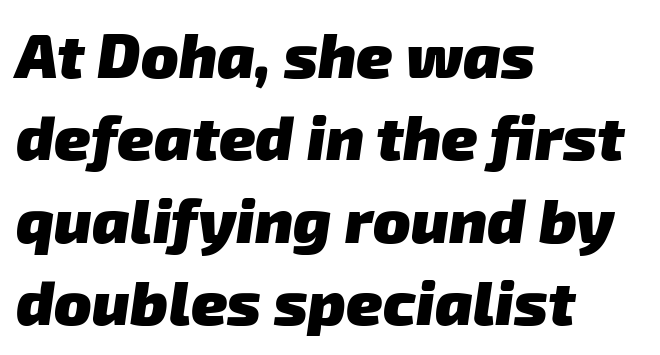
Q: Is the text bold? A: Yes.
Q: Is the typeface a serif or a sans-serif typeface? A: Sans-serif.
Q: Is the text underlined? A: No.
Q: How is the paragraph aligned? A: Left-aligned.
Q: Is the spacing between letters normal or unusually wide? A: Normal.
Q: Is the spacing between lines tight, normal or loose? A: Normal.
Q: Width (condensed, normal, or wide)? A: Normal.
Q: Stroke contrast? A: Low.
Q: x-height? A: Medium.
Q: Monospaced? A: No.
